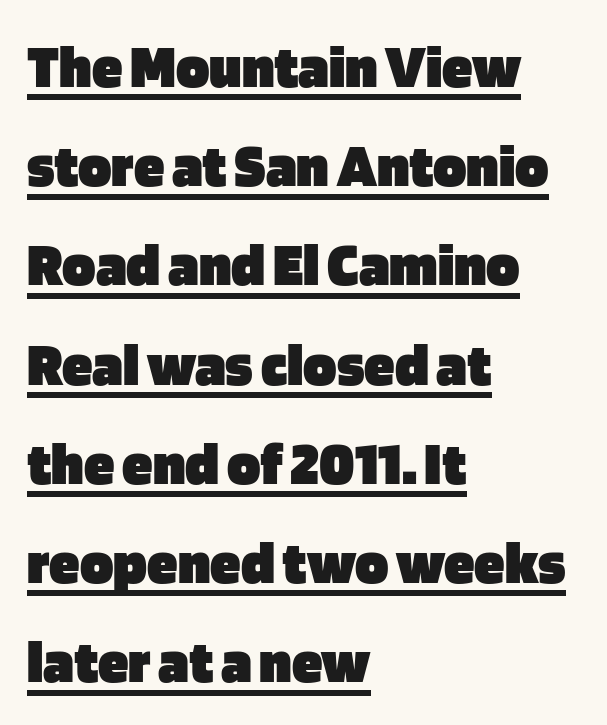
{"serif": "no", "italic": "no", "bold": "yes", "weight": "heavy", "width": "normal", "stroke_contrast": "low", "x_height": "large", "monospaced": "no", "underline": "yes", "align": "left", "line_spacing": "normal", "line_spacing_ratio": 1.6, "letter_spacing": "normal", "letter_spacing_em": 0.0, "glyph_px": 62}
